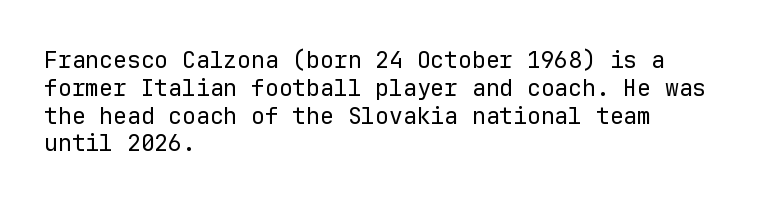
Q: Is the text bold? A: No.
Q: Is the text italic (slanted)? A: No, it is upright.
Q: Is the text underlined? A: No.
Q: How is the paragraph aligned? A: Left-aligned.
Q: Is the spacing between letters normal or unusually wide? A: Normal.
